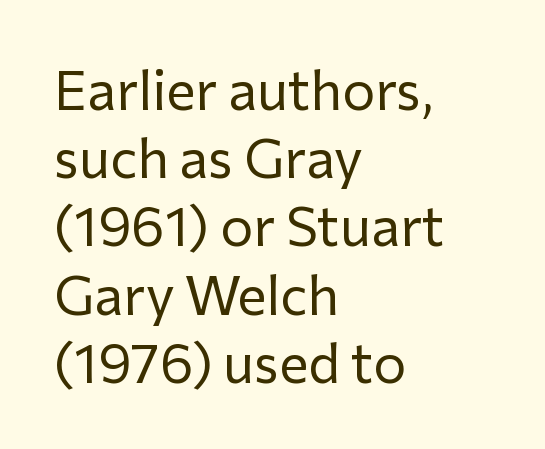
The image shows 55 px regular-weight sans-serif type, upright; set left-aligned, line spacing 1.24x, normal letter spacing, not underlined; low stroke contrast and a medium x-height.
